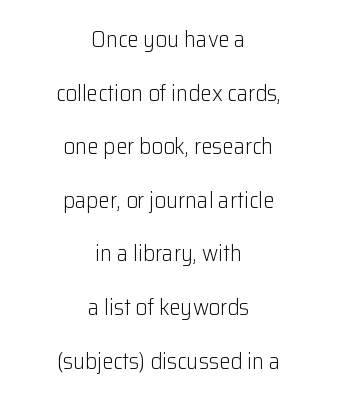
Q: Is the text bold? A: No.
Q: Is the text italic (slanted)? A: No, it is upright.
Q: Is the text underlined? A: No.
Q: How is the paragraph aligned? A: Centered.
Q: Is the spacing between letters normal or unusually wide? A: Normal.
Q: Is the spacing between lines tight, normal or loose? A: Loose.
